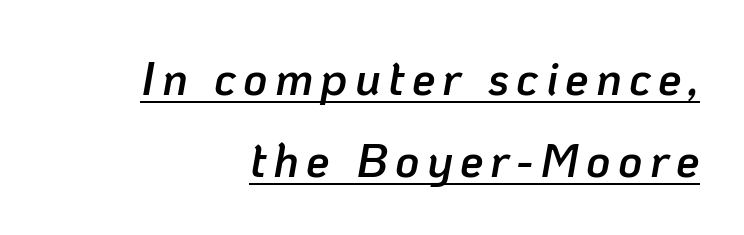
{"italic": "yes", "lean": "right", "slant_degrees": 10, "bold": "semi", "weight": "semibold", "width": "normal", "stroke_contrast": "low", "x_height": "medium", "monospaced": "no", "underline": "yes", "align": "right", "line_spacing_ratio": 1.75, "glyph_px": 47}
